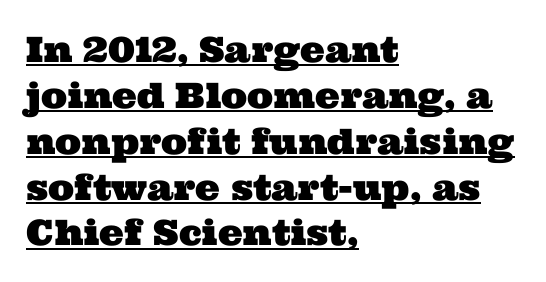
This sample carries an underscore along the baseline area. Each letter's strokes conclude with small projecting serifs. Think of a printed novel: that variable character pitch is what you see here. Notice how the passage keeps a crisp vertical edge on the left only. A typesetter would call this leading conventional body-copy spacing.
